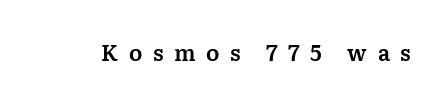
The image shows 22 px text type, upright; set unusually wide letter spacing (+0.48 em), not underlined.
